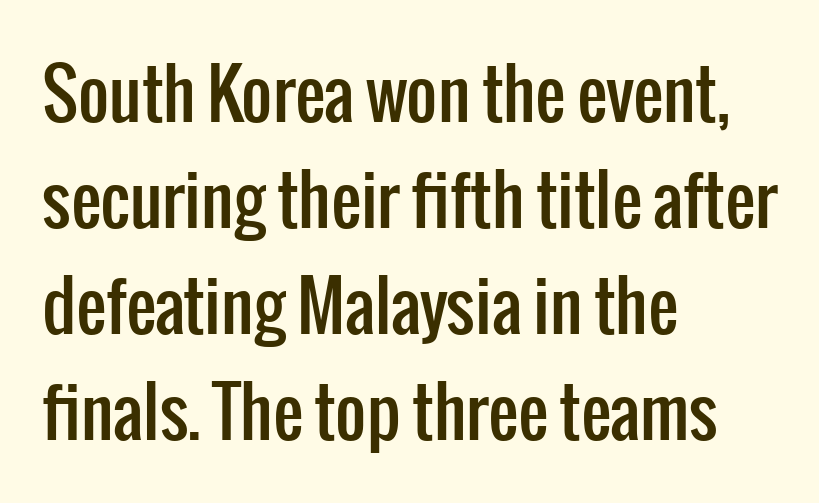
{"serif": "no", "italic": "no", "width": "condensed", "stroke_contrast": "low", "x_height": "medium", "monospaced": "no", "underline": "no", "align": "left", "line_spacing": "normal", "line_spacing_ratio": 1.58, "letter_spacing": "normal", "letter_spacing_em": 0.0, "glyph_px": 67}
